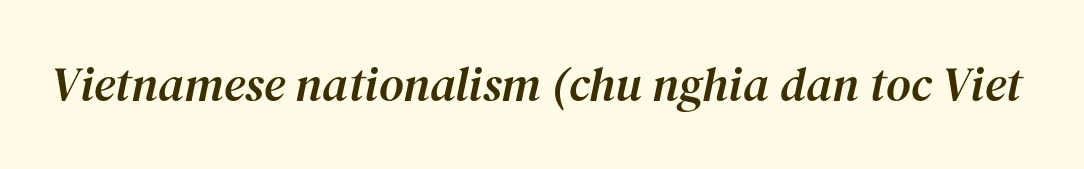
{"serif": "yes", "italic": "yes", "lean": "right", "slant_degrees": 12, "width": "normal", "stroke_contrast": "medium", "x_height": "medium", "monospaced": "no", "underline": "no", "letter_spacing": "normal", "letter_spacing_em": 0.0, "glyph_px": 48}
